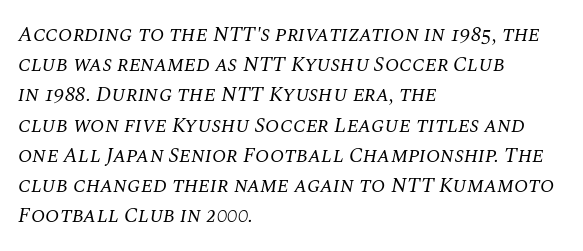
Q: Is the text bold? A: No.
Q: Is the text italic (slanted)? A: Yes, it leans right by about 10 degrees.
Q: Is the text underlined? A: No.
Q: How is the paragraph aligned? A: Left-aligned.
Q: Is the spacing between letters normal or unusually wide? A: Normal.
Q: Is the spacing between lines tight, normal or loose? A: Normal.
